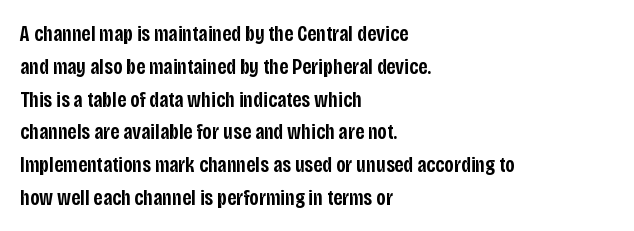
This sample is left-justified, so line endings fall wherever the words run out. Has an underline been added? It has not. The glyphs have the mass of a demibold cut, below bold. Nothing unusual about the tracking: characters are spaced as the font intends.
